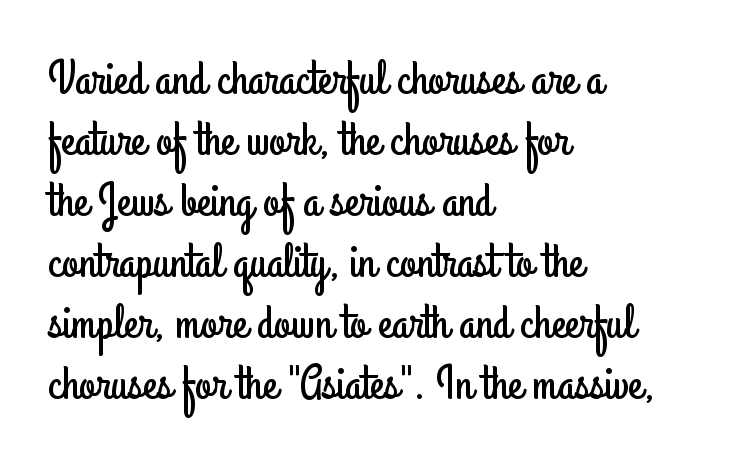
Here the designer chose a conventional face with non-uniform glyph widths. These lines are set flush left with a ragged right edge. Line spacing here is normal. The gap between lines stays unmarked. Nothing unusual about the tracking: characters are spaced as the font intends.
